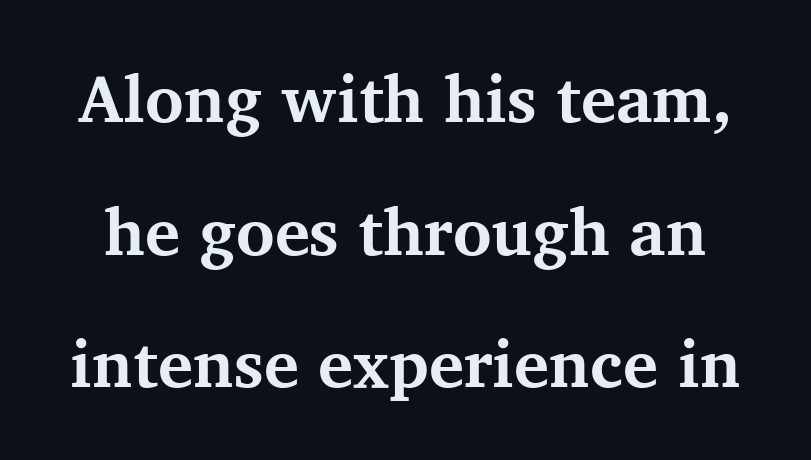
{"serif": "yes", "italic": "no", "bold": "yes", "weight": "bold", "width": "normal", "stroke_contrast": "medium", "x_height": "medium", "monospaced": "no", "underline": "no", "line_spacing": "loose", "line_spacing_ratio": 2.01, "letter_spacing": "normal", "letter_spacing_em": 0.0, "glyph_px": 66}
